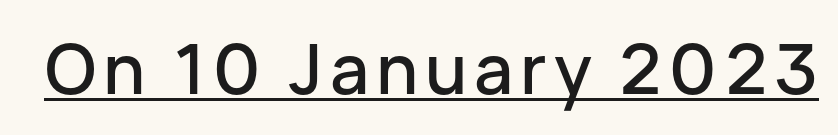
The image shows 69 px sans-serif type, upright; set underlined; low stroke contrast and a medium x-height.
